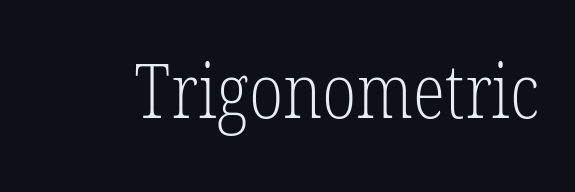
Check where the strokes stop: tiny serifs finish them off. When letters stand straight like this, we call the style roman or upright. Do the characters align in a grid? No, the font is proportional. Nobody touched the tracking dial on this one.
